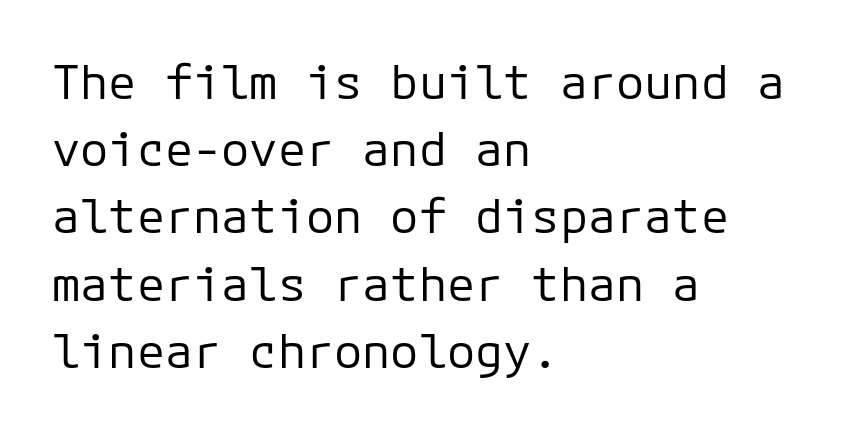
Q: Is the text bold? A: No.
Q: Is the text italic (slanted)? A: No, it is upright.
Q: Is the typeface a serif or a sans-serif typeface? A: Sans-serif.
Q: Is the text underlined? A: No.
Q: How is the paragraph aligned? A: Left-aligned.
Q: Is the spacing between letters normal or unusually wide? A: Normal.
Q: Is the spacing between lines tight, normal or loose? A: Normal.
Q: Width (condensed, normal, or wide)? A: Normal.
Q: Stroke contrast? A: Low.
Q: x-height? A: Medium.
Q: Monospaced? A: Yes.
